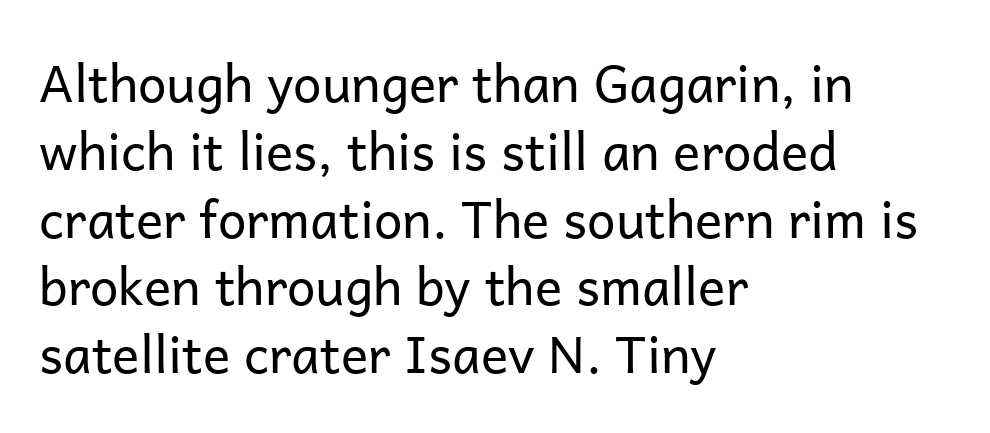
The image shows 51 px regular-weight sans-serif type, upright; set left-aligned, normal line spacing (1.33x), normal letter spacing, not underlined; low stroke contrast and a medium x-height.
